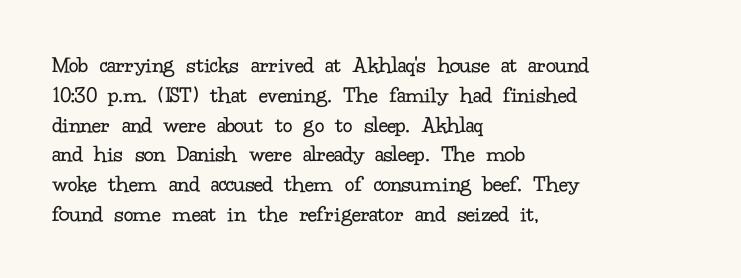
If you drew a line through each stem, it would be perfectly vertical. Tracking value appears to be zero — textbook default spacing. The rag falls on the right side of this text block. The face looks like a standard text weight, possibly lighter. The string is rendered with underlining switched off.
